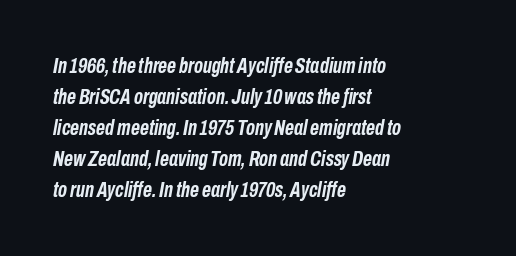
Weight: bold. Descender tails drop into unmarked territory. Does extra space separate the letters? No, they use regular spacing. Notice how descenders clear the ascenders below comfortably — that's standard leading. Would a proofreader flag this as italicized? Yes. Compared with a centered layout, this one pins lines to the left instead.
